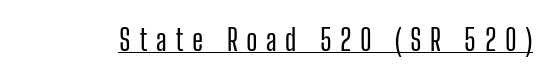
The image shows 30 px condensed sans-serif type, upright; set unusually wide letter spacing (+0.28 em), underlined; low stroke contrast and a medium x-height.
